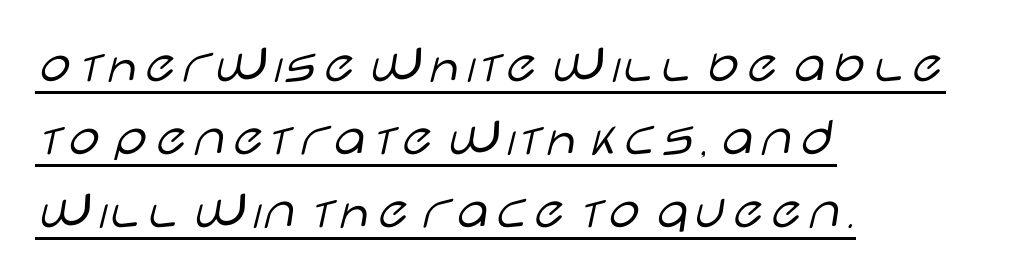
The image shows 56 px light, wide sans-serif type; set left-aligned, normal line spacing (1.3x), normal letter spacing, underlined; low stroke contrast and a large x-height.
